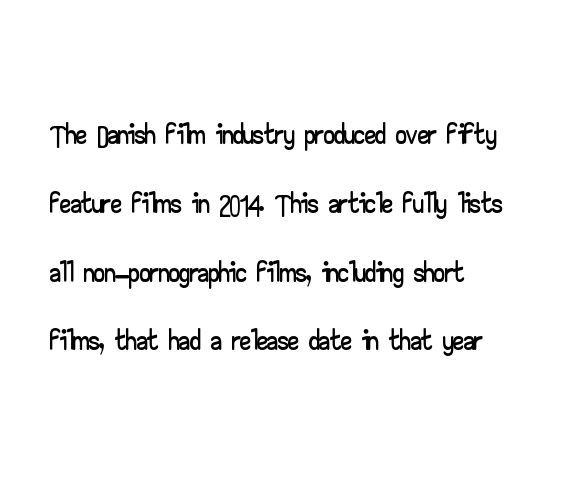
{"serif": "no", "italic": "no", "width": "wide", "stroke_contrast": "low", "x_height": "small", "monospaced": "no", "underline": "no", "align": "left", "line_spacing": "normal", "line_spacing_ratio": 1.6, "letter_spacing": "normal", "letter_spacing_em": 0.0, "glyph_px": 43}
